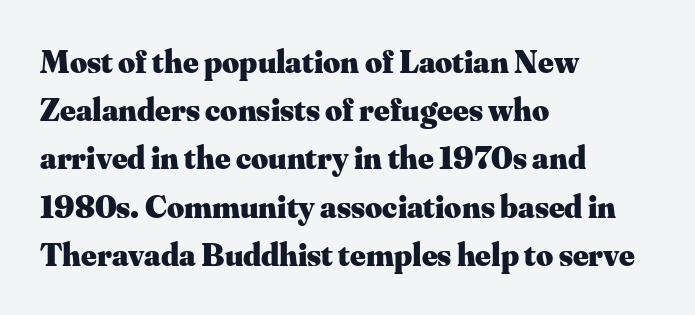
The image shows 33 px heavy serif type, upright; set left-aligned, normal line spacing (1.46x), normal letter spacing, not underlined; medium stroke contrast and a small x-height.
